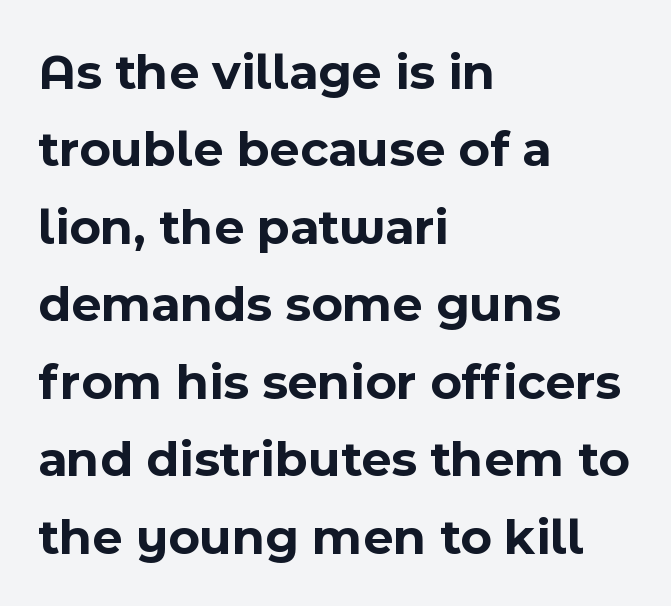
{"serif": "no", "italic": "no", "bold": "yes", "weight": "bold", "width": "normal", "x_height": "medium", "monospaced": "no", "underline": "no", "align": "left", "line_spacing": "normal", "line_spacing_ratio": 1.49, "letter_spacing": "normal", "letter_spacing_em": 0.0, "glyph_px": 52}
